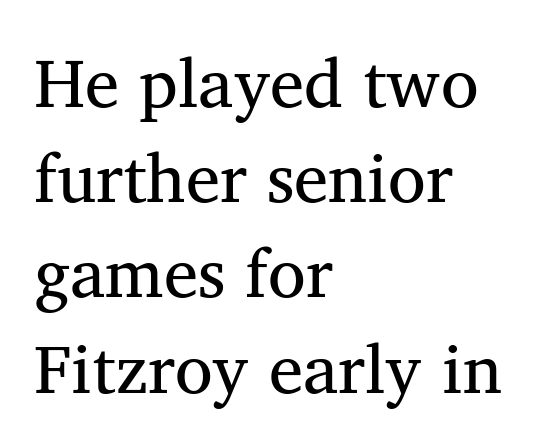
The font's upright variant was chosen for this text. No letter is thick-stroked: the sample isn't bold. Beneath every word, the page is bare. Classification — serif.
